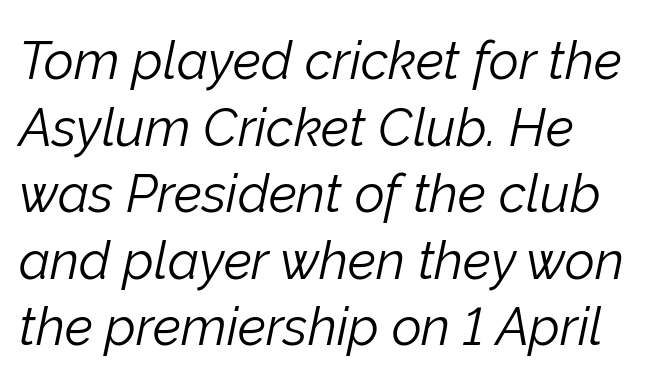
{"italic": "yes", "lean": "right", "slant_degrees": 12, "bold": "no", "weight": "light", "width": "normal", "stroke_contrast": "low", "x_height": "medium", "monospaced": "no", "underline": "no", "align": "left", "line_spacing": "normal", "line_spacing_ratio": 1.28, "letter_spacing": "normal", "letter_spacing_em": 0.0, "glyph_px": 52}
